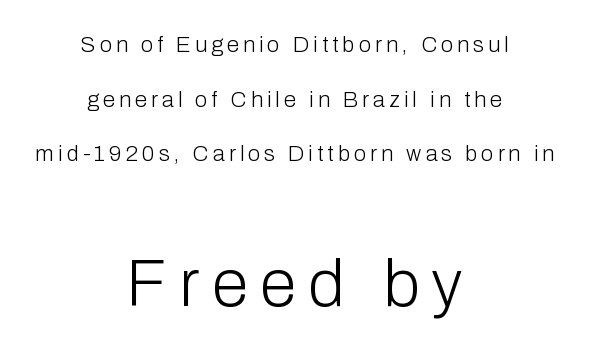
Q: Is the text bold? A: No.
Q: Is the text italic (slanted)? A: No, it is upright.
Q: Is the typeface a serif or a sans-serif typeface? A: Sans-serif.
Q: Is the text underlined? A: No.
Q: How is the paragraph aligned? A: Centered.
Q: Is the spacing between lines tight, normal or loose? A: Loose.
Q: Which block of text is set in a larger size, the first (top) or the second (bottom)? A: The second (bottom) one.
Q: Width (condensed, normal, or wide)? A: Normal.
Q: Stroke contrast? A: Low.
Q: x-height? A: Medium.
Q: Monospaced? A: No.
